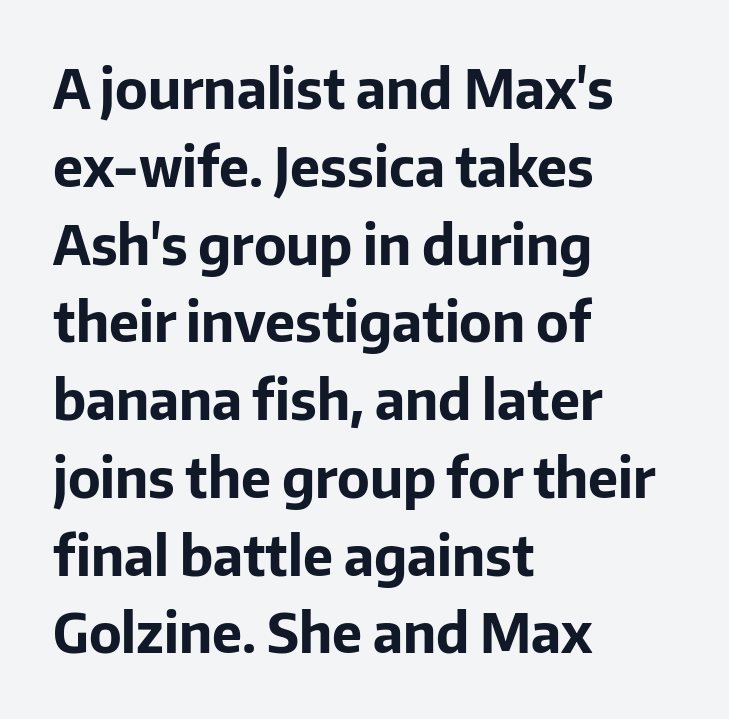
The image shows 54 px bold sans-serif type, upright; set left-aligned, normal line spacing (1.44x), normal letter spacing, not underlined; low stroke contrast and a medium x-height.
